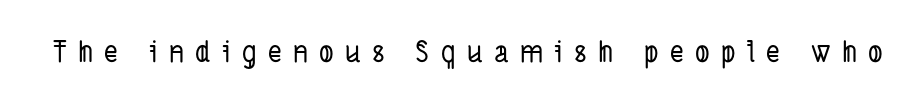
{"serif": "no", "width": "condensed", "stroke_contrast": "low", "x_height": "medium", "monospaced": "no", "underline": "no", "letter_spacing": "wide", "letter_spacing_em": 0.39, "glyph_px": 29}
